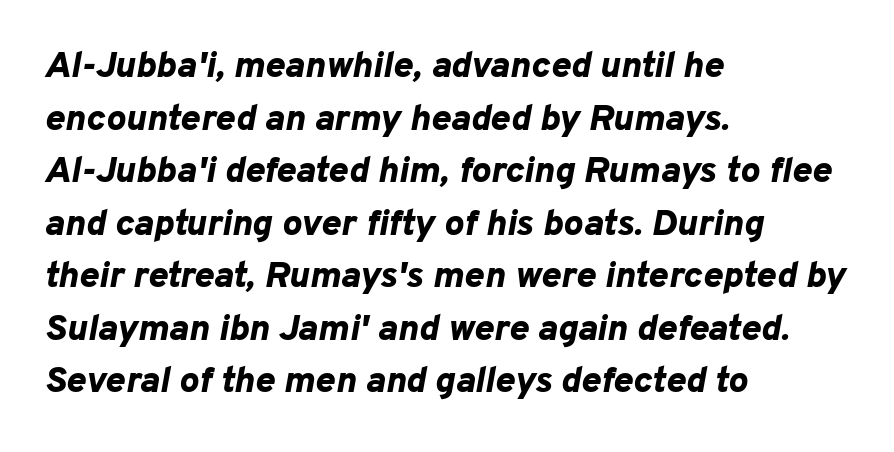
Does the weight exceed regular? Yes, all the way to bold. Regarding leading, the lines here are spaced in the standard way. The lines are quadded left. A typesetter would call this zero additional tracking. Descender tails drop into unmarked territory.
